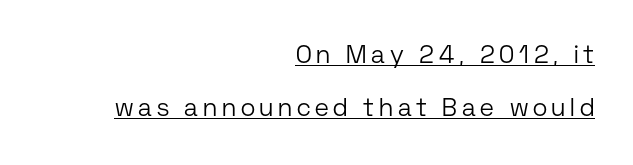
The image shows 25 px text type, upright; set right-aligned, loose line spacing (2.13x), underlined.
